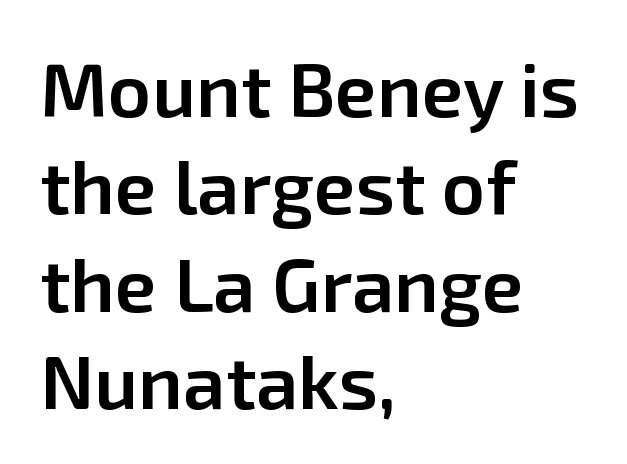
Descender tails drop into unmarked territory. In terms of letterspacing, this is plain default setting. Stroke thickness is moderately raised; the sample reads as semibold. This block has exactly the height ordinary leading produces. These lines are set flush left with a ragged right edge. Each letter keeps its own natural width here, so spacing adapts to shape.
